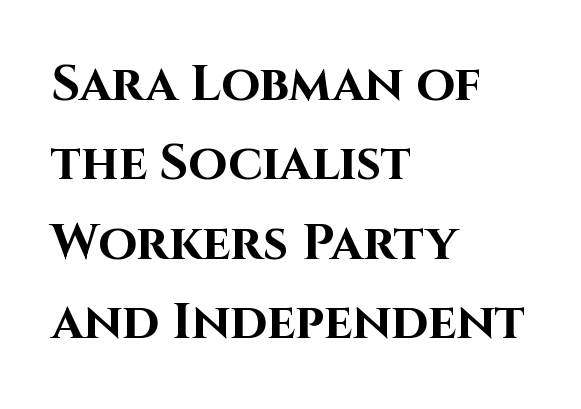
The image shows 50 px bold sans-serif type, upright; set left-aligned, normal line spacing (1.59x), normal letter spacing, not underlined; high stroke contrast and a large x-height.
